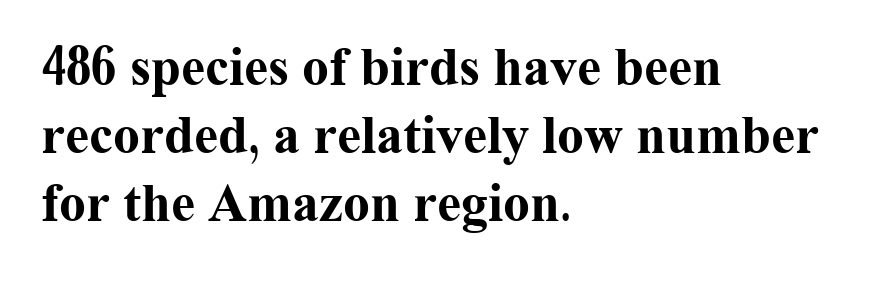
Q: Is the text bold? A: Yes.
Q: Is the text italic (slanted)? A: No, it is upright.
Q: Is the typeface a serif or a sans-serif typeface? A: Serif.
Q: Is the text underlined? A: No.
Q: How is the paragraph aligned? A: Left-aligned.
Q: Is the spacing between letters normal or unusually wide? A: Normal.
Q: Is the spacing between lines tight, normal or loose? A: Normal.
Q: Width (condensed, normal, or wide)? A: Normal.
Q: Stroke contrast? A: Medium.
Q: x-height? A: Medium.
Q: Monospaced? A: No.
